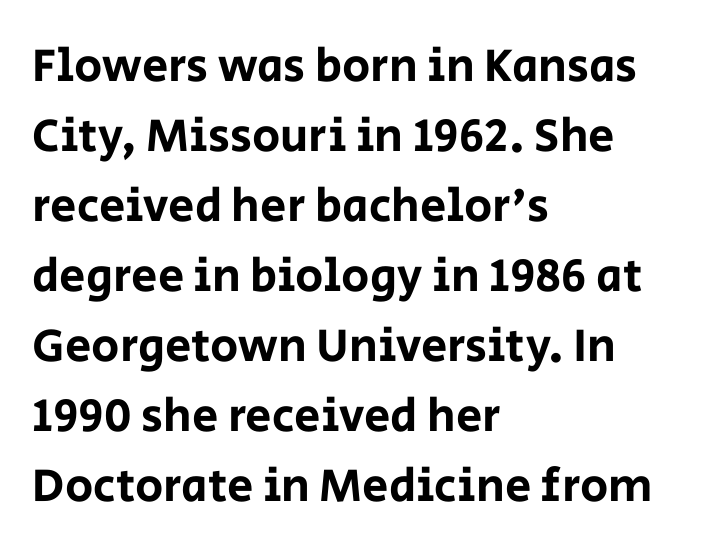
The letters stand straight up with perfectly vertical stems. Bare-footed words on every line. The letters advance in unequal steps, a hallmark of proportional type. This sample uses plain, unmodified letter spacing.
